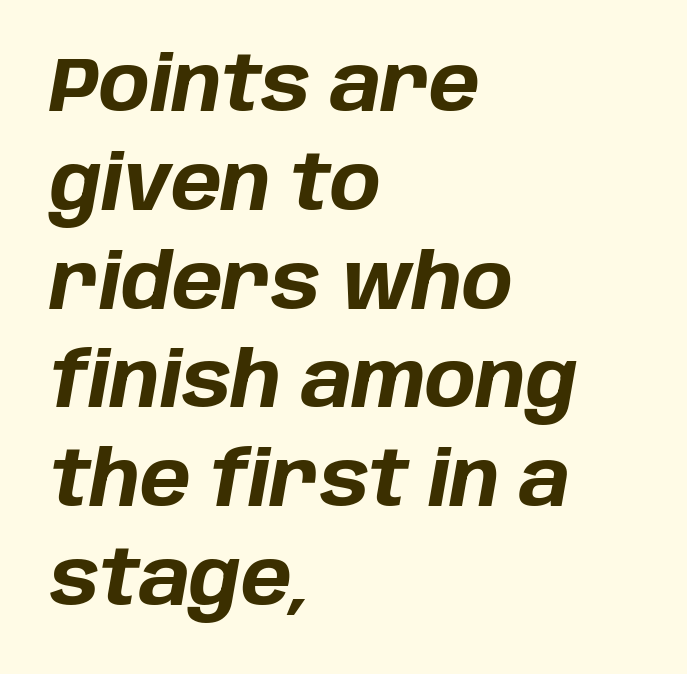
Q: Is the text bold? A: Yes.
Q: Is the text italic (slanted)? A: Yes, it leans right by about 10 degrees.
Q: Is the text underlined? A: No.
Q: How is the paragraph aligned? A: Left-aligned.
Q: Is the spacing between letters normal or unusually wide? A: Normal.
Q: Is the spacing between lines tight, normal or loose? A: Normal.
Q: Width (condensed, normal, or wide)? A: Normal.
Q: Stroke contrast? A: Low.
Q: x-height? A: Large.
Q: Monospaced? A: No.
